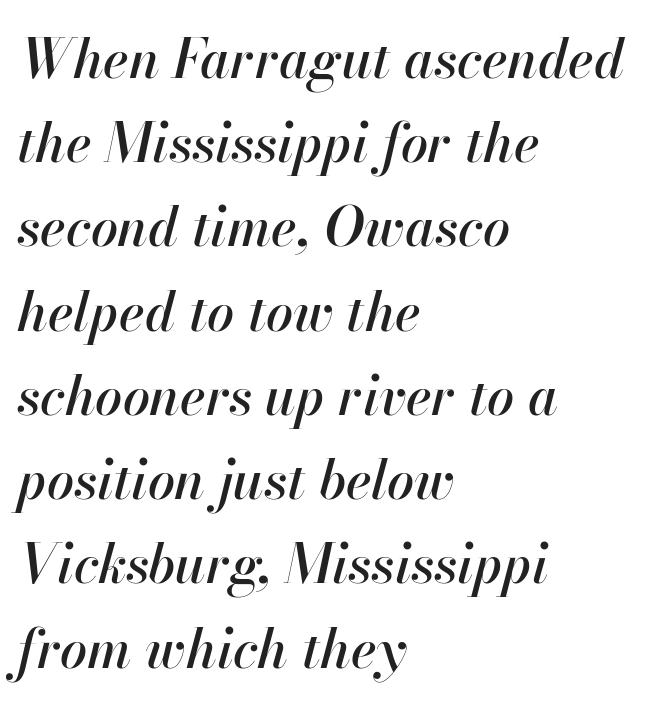
If you measured baseline to baseline, you'd find a middling distance. Anything drawn beneath the words? Only blank space. The horizontal fit of the characters is conventional and even. Slant detected: the letters are inclined. Spacing verdict: proportional, widths tailored to each character.
